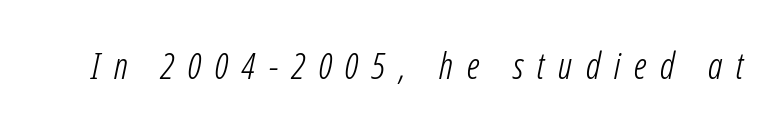
The image shows 36 px light, condensed type, italic (leaning right); set unusually wide letter spacing (+0.38 em), not underlined; low stroke contrast and a medium x-height.
